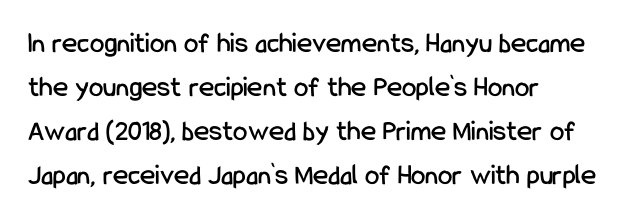
{"serif": "no", "italic": "no", "width": "condensed", "stroke_contrast": "low", "x_height": "medium", "monospaced": "no", "underline": "no", "align": "left", "line_spacing": "normal", "line_spacing_ratio": 1.52, "letter_spacing": "normal", "letter_spacing_em": 0.0, "glyph_px": 29}
